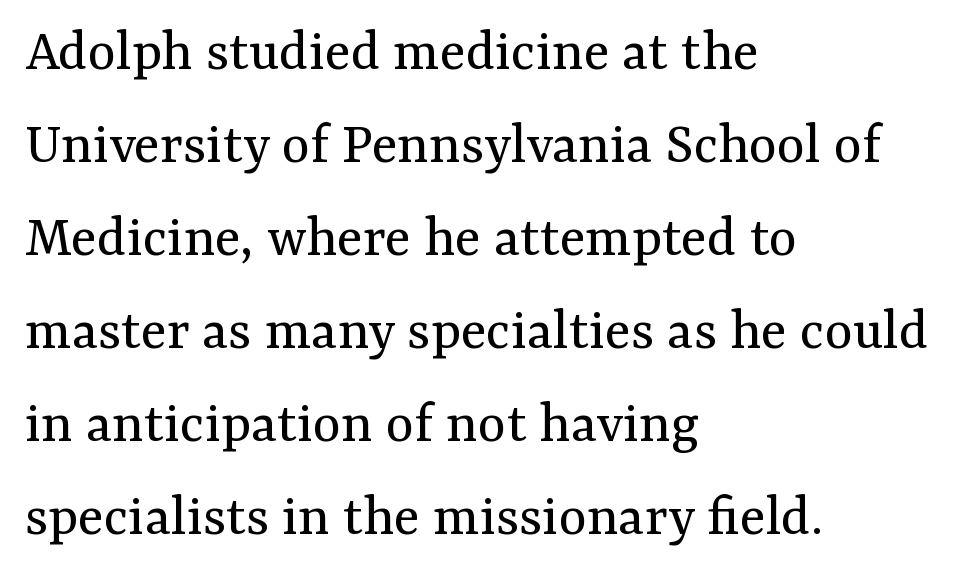
{"serif": "yes", "italic": "no", "bold": "no", "weight": "regular", "width": "normal", "stroke_contrast": "medium", "x_height": "medium", "monospaced": "no", "underline": "no", "align": "left", "line_spacing": "normal", "line_spacing_ratio": 1.55, "letter_spacing": "normal", "letter_spacing_em": 0.0, "glyph_px": 60}
